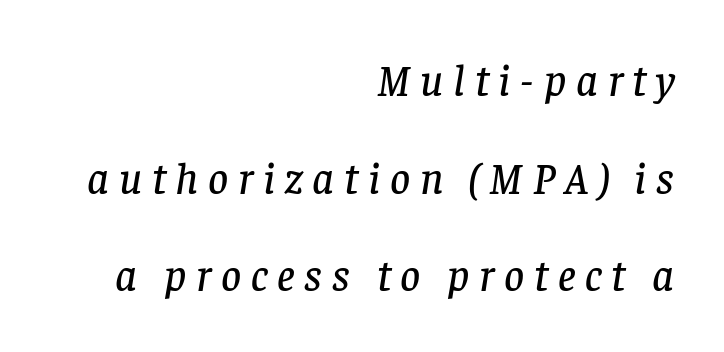
The image shows 44 px serif type, italic (leaning right); set right-aligned, loose line spacing (2.22x), unusually wide letter spacing (+0.22 em), not underlined; low stroke contrast and a large x-height.
